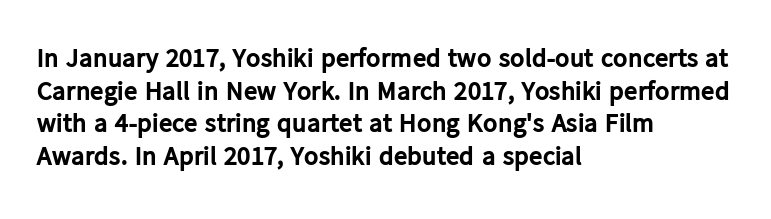
The glyphs are unaccompanied by any horizontal stroke below them. The passage shown is emphatically bold. The lettering holds an erect, upright posture throughout. Here the glyphs are tracked normally, forming tight word shapes.
